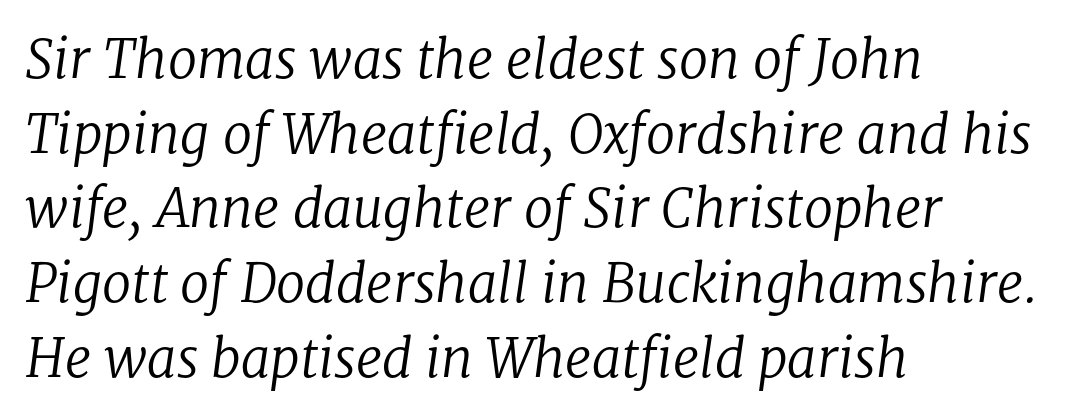
The image shows 53 px regular-weight serif type, italic (leaning right); set left-aligned, normal line spacing (1.41x), normal letter spacing, not underlined; low stroke contrast and a medium x-height.
